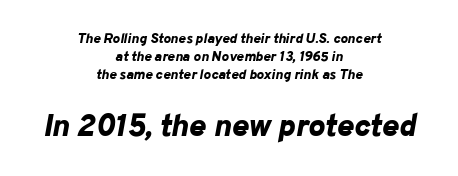
{"italic": "yes", "lean": "right", "slant_degrees": 10, "bold": "yes", "weight": "bold", "width": "normal", "stroke_contrast": "low", "x_height": "medium", "monospaced": "no", "underline": "no", "align": "center", "line_spacing": "normal", "line_spacing_ratio": 1.29, "letter_spacing": "normal", "letter_spacing_em": 0.0, "larger_block": "second", "size_ratio": 2.29, "glyph_px": 32}
